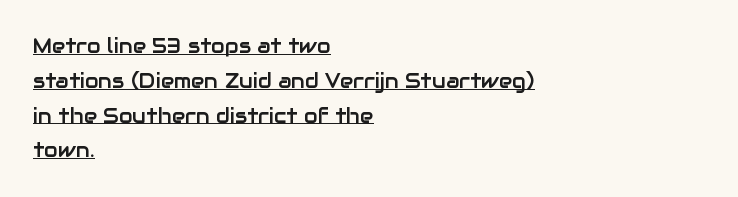
Q: Is the text italic (slanted)? A: No, it is upright.
Q: Is the text underlined? A: Yes.
Q: How is the paragraph aligned? A: Left-aligned.
Q: Is the spacing between letters normal or unusually wide? A: Normal.
